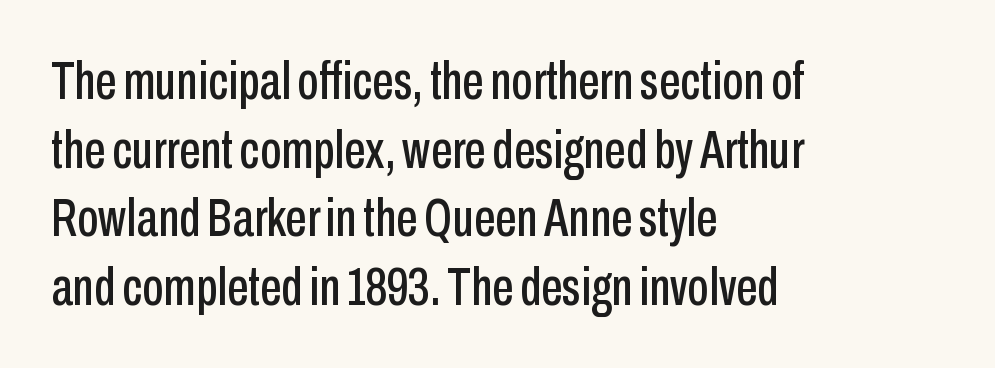
{"serif": "no", "italic": "no", "width": "condensed", "stroke_contrast": "low", "x_height": "medium", "monospaced": "no", "underline": "no", "align": "left", "line_spacing": "normal", "line_spacing_ratio": 1.27, "letter_spacing": "normal", "letter_spacing_em": 0.0, "glyph_px": 54}
